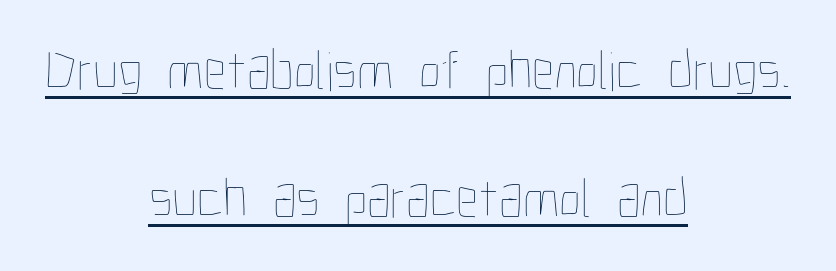
Vertical stems look standard width or narrower in stroke. The passage is arranged like a title page — every line centered. Caption: lettering with a line underneath. The block of text is sparse from top to bottom, with ample space between rows. There is no visible air inserted between adjacent glyphs.
